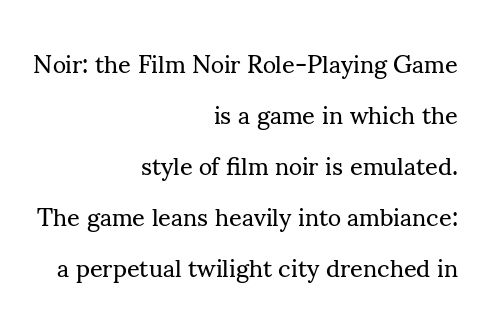
{"italic": "no", "bold": "no", "underline": "no", "align": "right", "line_spacing": "loose", "line_spacing_ratio": 2.04, "letter_spacing": "normal", "letter_spacing_em": 0.0, "glyph_px": 25}
